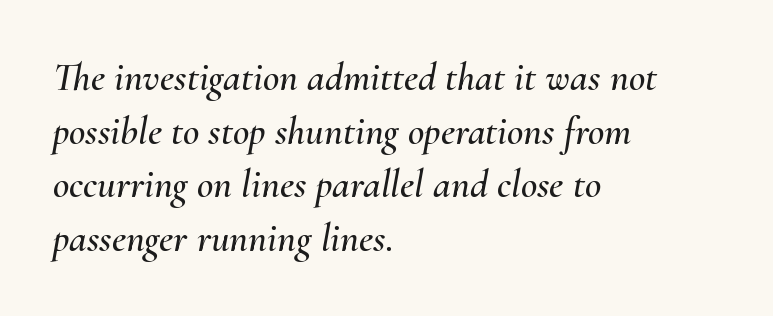
No extra tracking has been applied to these lines. Notice how the stems are inclined rather than vertical — that's the hallmark of italics. All the whitespace from short lines collects on the right. Regarding leading, the lines here are spaced in the standard way. Each letter keeps its own natural width here, so spacing adapts to shape.
